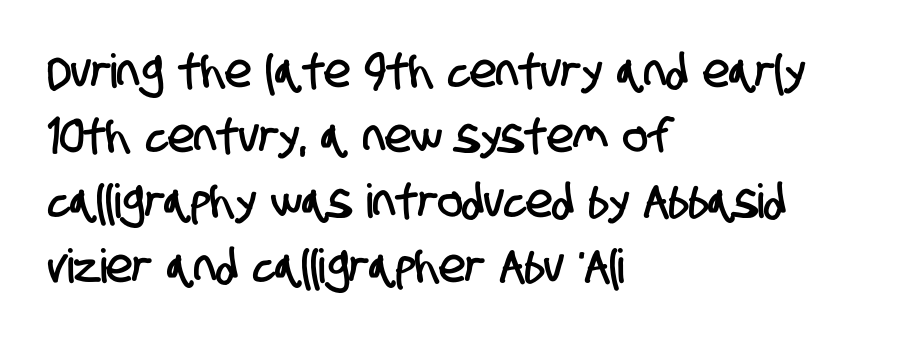
Observe the ordinary spacing: letters are neighbours, not strangers. Varying glyph widths throughout — classic text-font behaviour. If you drew a ruler down the left edge, every line would touch it. The block of text has a typical density, with ordinary space between rows.
